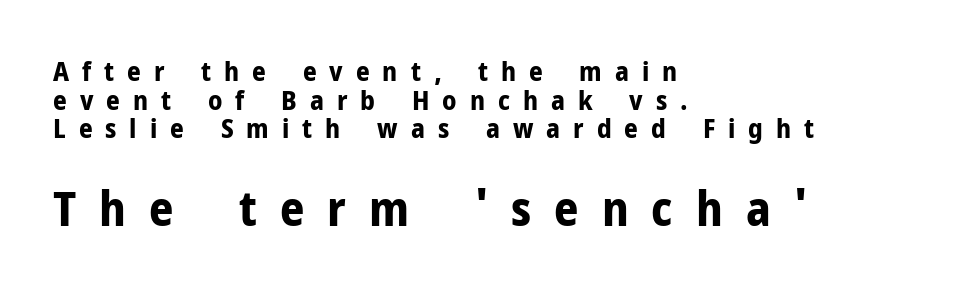
The image shows 48 px bold sans-serif type, upright; set left-aligned, tight line spacing (1.06x), unusually wide letter spacing (+0.48 em), not underlined; the second (bottom) block is 1.78x larger; low stroke contrast and a medium x-height.
